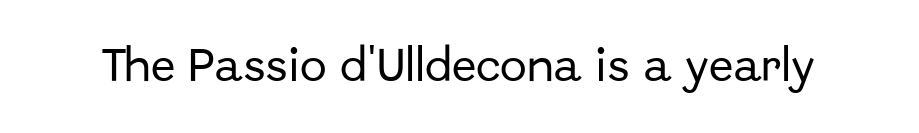
You could not count columns in this text — the font is proportionally spaced. This is roman type, the default non-slanted kind. Short note: letters normally spaced. Clear beneath every line of the passage. Font category for this specimen: sans-serif.
